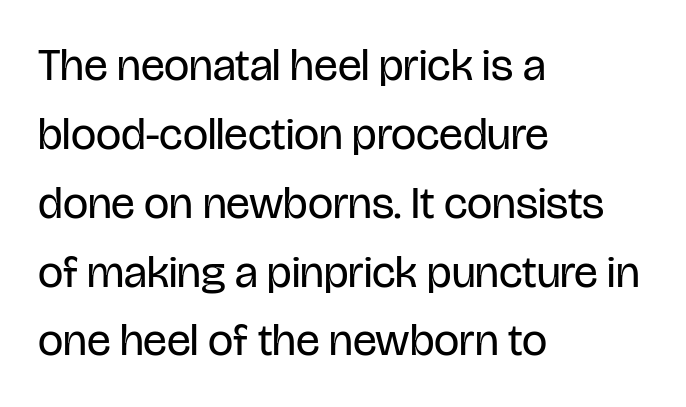
Q: Is the text bold? A: No.
Q: Is the text italic (slanted)? A: No, it is upright.
Q: Is the typeface a serif or a sans-serif typeface? A: Sans-serif.
Q: Is the text underlined? A: No.
Q: How is the paragraph aligned? A: Left-aligned.
Q: Is the spacing between letters normal or unusually wide? A: Normal.
Q: Is the spacing between lines tight, normal or loose? A: Normal.
Q: Width (condensed, normal, or wide)? A: Condensed.
Q: Stroke contrast? A: Low.
Q: x-height? A: Large.
Q: Monospaced? A: No.
